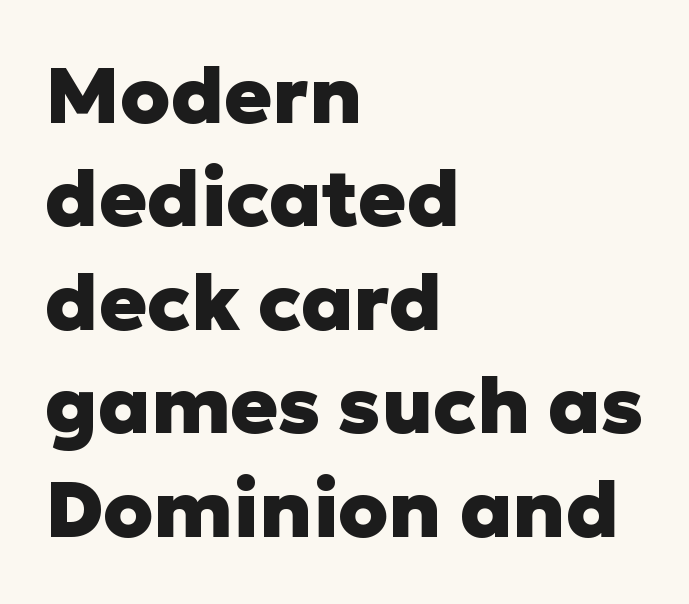
The image shows 79 px heavy sans-serif type, upright; set left-aligned, normal line spacing (1.31x), normal letter spacing, not underlined; low stroke contrast and a medium x-height.
